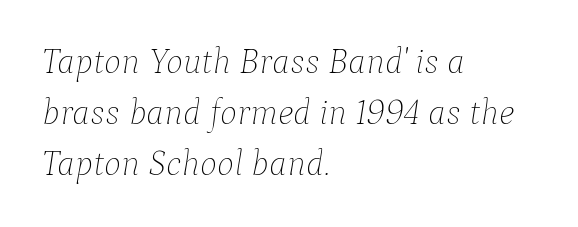
Q: Is the text bold? A: No.
Q: Is the text italic (slanted)? A: Yes, it leans right by about 9 degrees.
Q: Is the text underlined? A: No.
Q: How is the paragraph aligned? A: Left-aligned.
Q: Is the spacing between letters normal or unusually wide? A: Normal.
Q: Is the spacing between lines tight, normal or loose? A: Normal.
Q: Width (condensed, normal, or wide)? A: Normal.
Q: Stroke contrast? A: Low.
Q: x-height? A: Medium.
Q: Monospaced? A: No.
